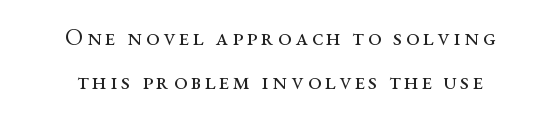
Q: Is the text bold? A: No.
Q: Is the text italic (slanted)? A: No, it is upright.
Q: Is the text underlined? A: No.
Q: How is the paragraph aligned? A: Centered.
